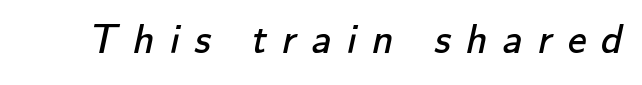
The image shows 42 px regular-weight sans-serif type; set unusually wide letter spacing (+0.36 em), not underlined; low stroke contrast and a small x-height.
